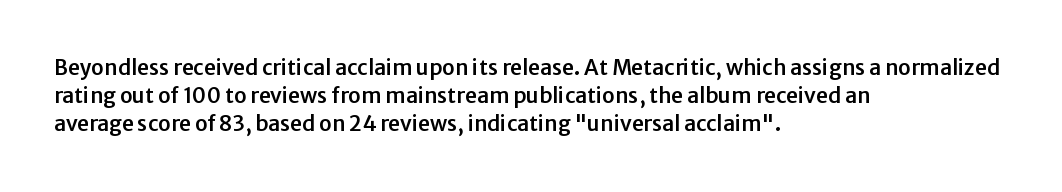
Teacher's note: observe the even left margin — that is flush-left alignment. No italicization has been applied; the sample stays upright. Clear beneath every line of the passage. Honestly, the letter spacing is just normal — you wouldn't notice it. A typesetter would call this leading conventional body-copy spacing.
